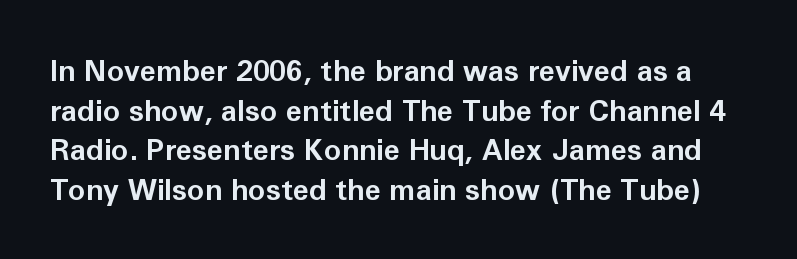
{"serif": "no", "italic": "no", "bold": "yes", "weight": "bold", "width": "normal", "stroke_contrast": "low", "x_height": "medium", "monospaced": "no", "underline": "no", "line_spacing": "normal", "line_spacing_ratio": 1.37, "letter_spacing": "normal", "letter_spacing_em": 0.0, "glyph_px": 29}
